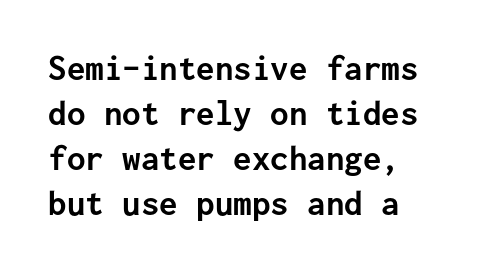
{"serif": "no", "italic": "no", "bold": "yes", "weight": "semibold", "width": "normal", "stroke_contrast": "low", "x_height": "medium", "monospaced": "yes", "underline": "no", "align": "left", "line_spacing_ratio": 1.22, "letter_spacing": "normal", "letter_spacing_em": 0.0, "glyph_px": 37}
